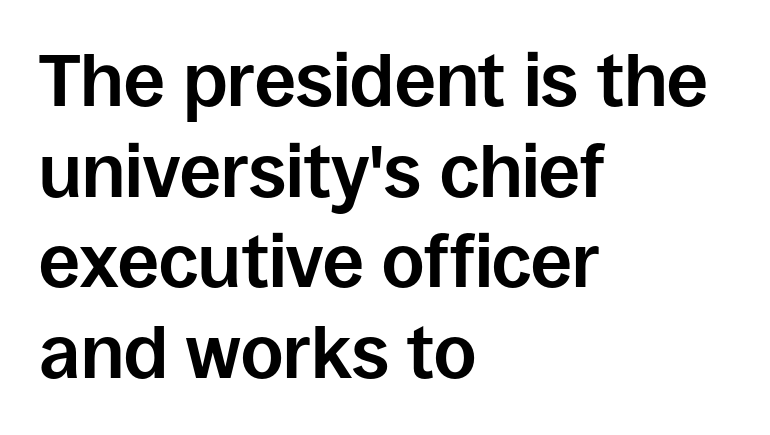
The image shows 73 px bold sans-serif type, upright; set left-aligned, line spacing 1.24x, normal letter spacing, not underlined; low stroke contrast and a large x-height.
